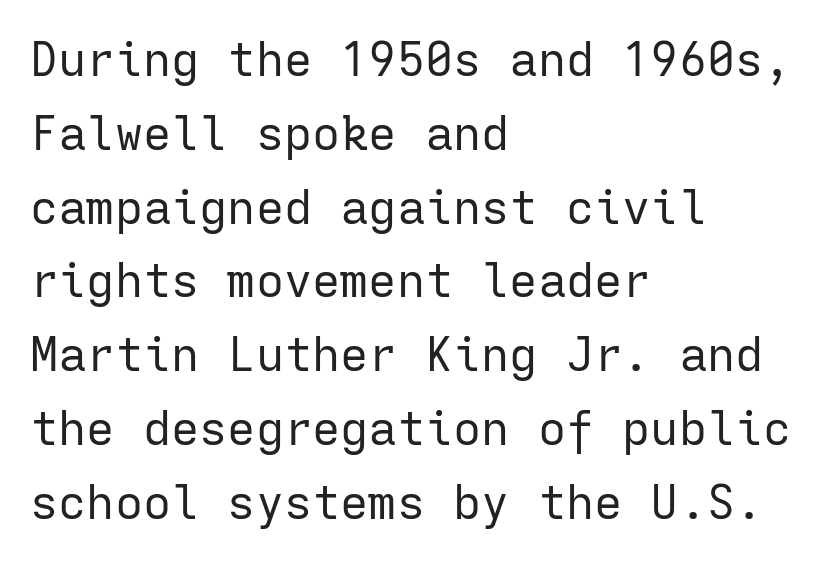
{"serif": "no", "italic": "no", "bold": "no", "weight": "regular", "width": "normal", "stroke_contrast": "low", "x_height": "medium", "monospaced": "yes", "underline": "no", "align": "left", "line_spacing": "normal", "line_spacing_ratio": 1.57, "letter_spacing": "normal", "letter_spacing_em": 0.0, "glyph_px": 47}
